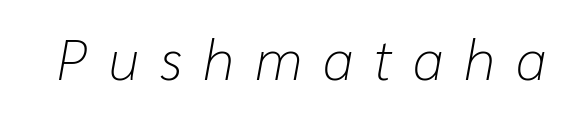
Nobody drew a line under any word here. Think of a printed novel: that variable character pitch is what you see here. You can tell it's italic because the verticals aren't actually vertical. Letter spacing: wide.
